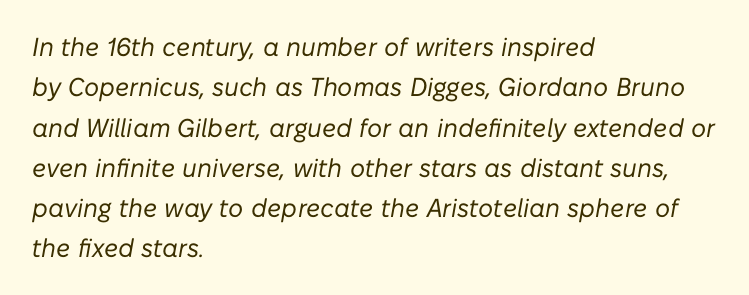
Q: Is the text bold? A: No.
Q: Is the text italic (slanted)? A: Yes, it leans right by about 10 degrees.
Q: Is the text underlined? A: No.
Q: How is the paragraph aligned? A: Left-aligned.
Q: Is the spacing between letters normal or unusually wide? A: Normal.
Q: Is the spacing between lines tight, normal or loose? A: Normal.
